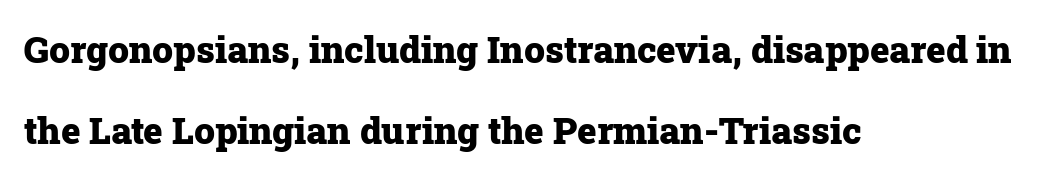
The image shows 37 px heavy serif type, upright; set left-aligned, loose line spacing (2.19x), normal letter spacing, not underlined; low stroke contrast and a medium x-height.
